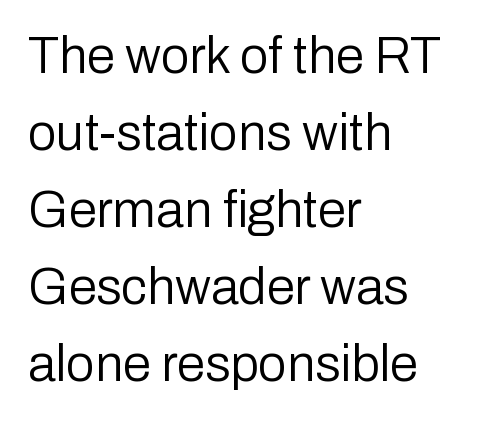
The image shows 51 px regular-weight sans-serif type, upright; set left-aligned, normal line spacing (1.51x), normal letter spacing, not underlined; low stroke contrast and a medium x-height.
